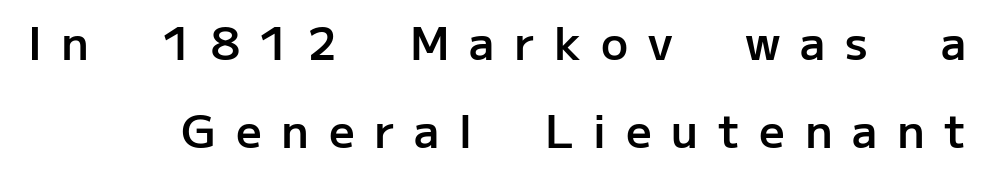
{"serif": "no", "italic": "no", "bold": "semi", "weight": "semibold", "width": "normal", "stroke_contrast": "low", "x_height": "medium", "monospaced": "no", "underline": "no", "align": "right", "line_spacing": "loose", "line_spacing_ratio": 1.95, "letter_spacing": "wide", "letter_spacing_em": 0.44, "glyph_px": 45}
